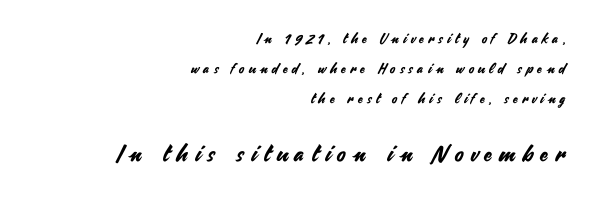
{"underline": "no", "align": "right", "line_spacing": "loose", "line_spacing_ratio": 2.15, "letter_spacing": "wide", "letter_spacing_em": 0.32, "larger_block": "second", "size_ratio": 1.64, "glyph_px": 23}
